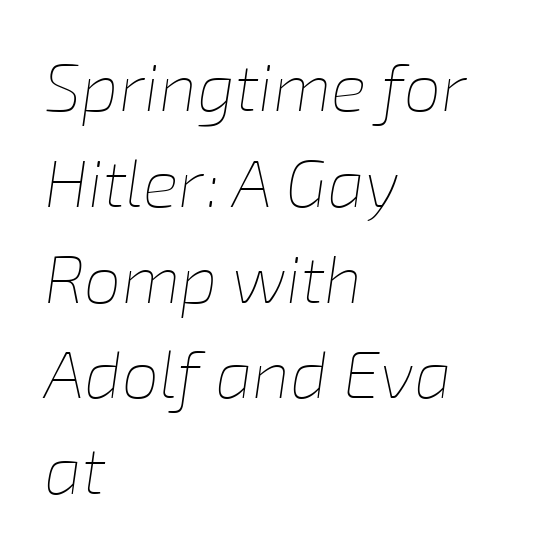
{"italic": "yes", "lean": "right", "slant_degrees": 8, "bold": "no", "weight": "thin", "width": "normal", "stroke_contrast": "low", "x_height": "medium", "monospaced": "no", "underline": "no", "align": "left", "line_spacing": "normal", "line_spacing_ratio": 1.43, "letter_spacing": "normal", "letter_spacing_em": 0.0, "glyph_px": 67}
